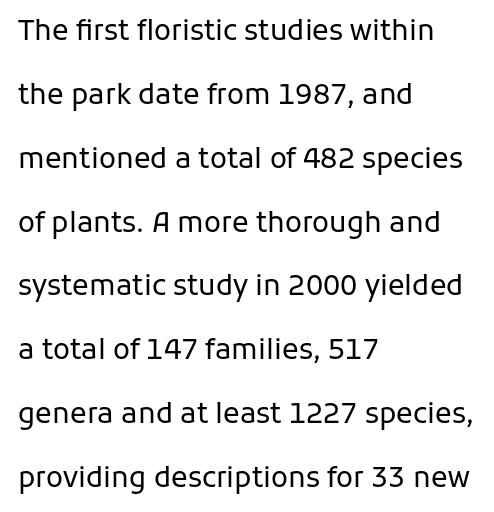
The image shows 28 px regular-weight sans-serif type, upright; set left-aligned, loose line spacing (2.28x), normal letter spacing, not underlined; low stroke contrast and a medium x-height.
